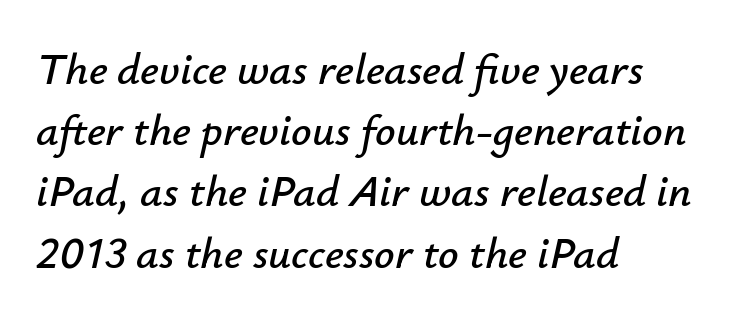
The image shows 45 px text type, italic (leaning right); set left-aligned, normal line spacing (1.36x), normal letter spacing, not underlined; low stroke contrast and a small x-height.
